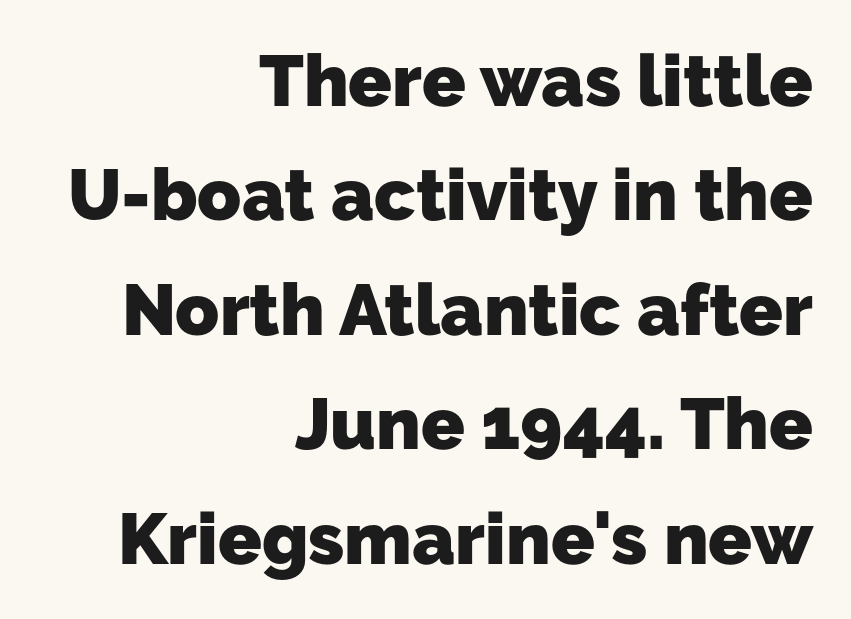
Q: Is the text bold? A: Yes.
Q: Is the typeface a serif or a sans-serif typeface? A: Sans-serif.
Q: Is the text underlined? A: No.
Q: How is the paragraph aligned? A: Right-aligned.
Q: Is the spacing between letters normal or unusually wide? A: Normal.
Q: Is the spacing between lines tight, normal or loose? A: Normal.
Q: Width (condensed, normal, or wide)? A: Normal.
Q: Stroke contrast? A: Low.
Q: x-height? A: Medium.
Q: Monospaced? A: No.
